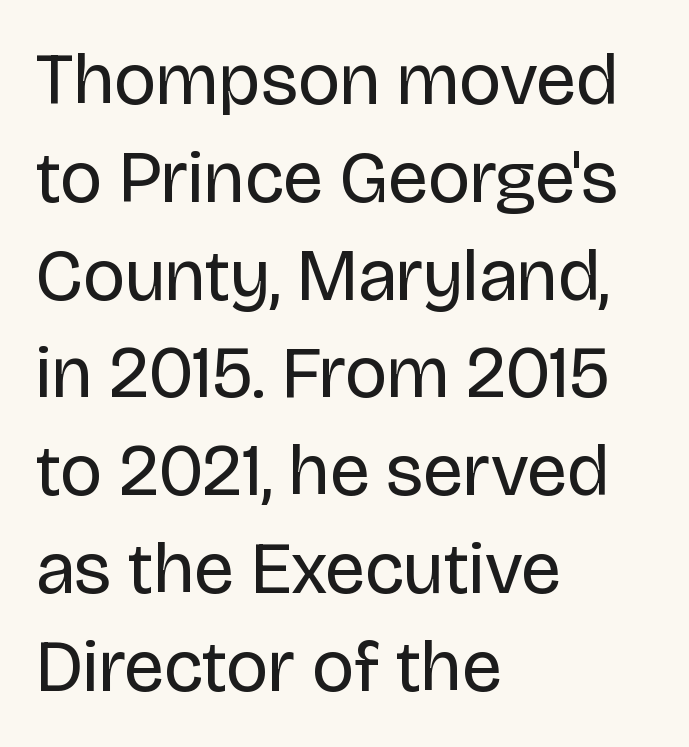
Q: Is the text bold? A: No.
Q: Is the text italic (slanted)? A: No, it is upright.
Q: Is the typeface a serif or a sans-serif typeface? A: Sans-serif.
Q: Is the text underlined? A: No.
Q: How is the paragraph aligned? A: Left-aligned.
Q: Is the spacing between letters normal or unusually wide? A: Normal.
Q: Is the spacing between lines tight, normal or loose? A: Normal.
Q: Width (condensed, normal, or wide)? A: Normal.
Q: Stroke contrast? A: Low.
Q: x-height? A: Large.
Q: Monospaced? A: No.
